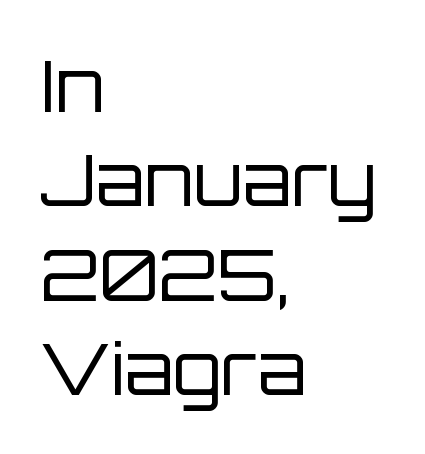
{"serif": "no", "italic": "no", "bold": "no", "weight": "regular", "width": "normal", "stroke_contrast": "low", "x_height": "large", "monospaced": "no", "underline": "no", "align": "left", "line_spacing": "normal", "line_spacing_ratio": 1.33, "letter_spacing": "normal", "letter_spacing_em": 0.0, "glyph_px": 71}
